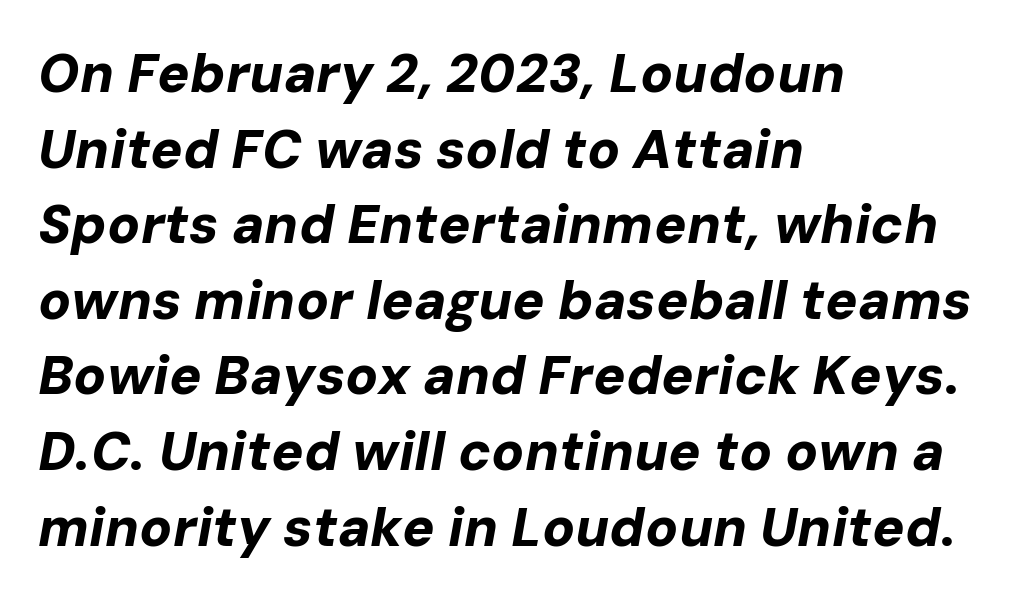
The image shows 54 px bold type, italic (leaning right); set left-aligned, normal line spacing (1.4x), normal letter spacing, not underlined; low stroke contrast and a medium x-height.
